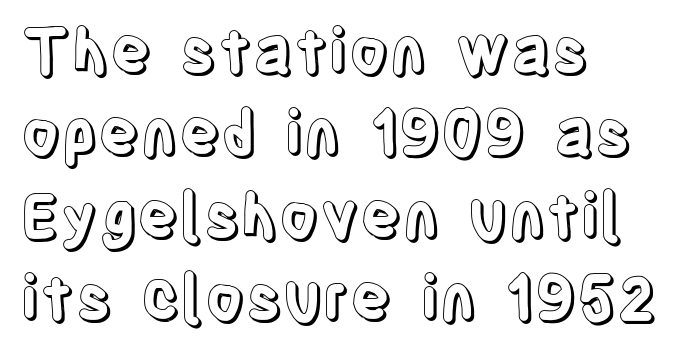
{"italic": "no", "width": "condensed", "x_height": "large", "monospaced": "no", "underline": "no", "align": "left", "line_spacing": "normal", "line_spacing_ratio": 1.33, "letter_spacing": "normal", "letter_spacing_em": 0.0, "glyph_px": 62}
